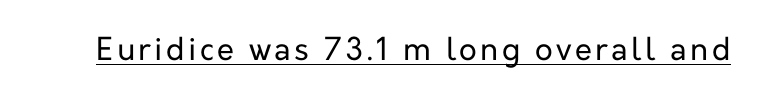
The passage shown is typeset with a sans-serif family. Glance below the letters and you will spot a drawn line. Character widths vary here, with narrow letters taking less room than wide ones. Posture: straight, roman, zero tilt. Weight class: somewhere from thin through regular.
